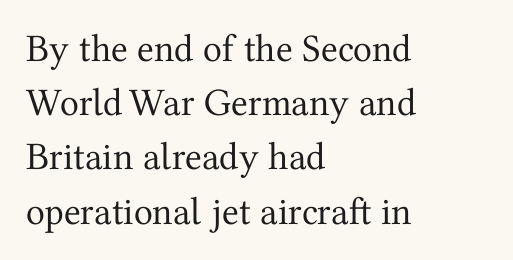
{"serif": "yes", "italic": "no", "bold": "no", "weight": "regular", "width": "normal", "stroke_contrast": "medium", "x_height": "medium", "monospaced": "no", "underline": "no", "align": "left", "line_spacing": "normal", "line_spacing_ratio": 1.39, "letter_spacing": "normal", "letter_spacing_em": 0.0, "glyph_px": 39}
